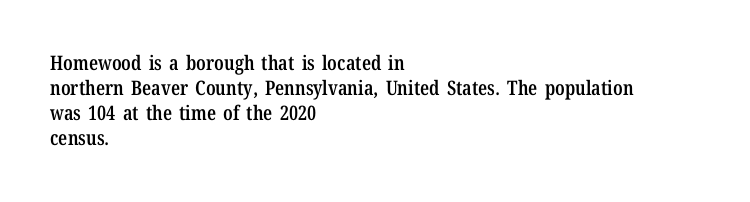
{"italic": "no", "bold": "semi", "underline": "no", "align": "left", "line_spacing": "normal", "line_spacing_ratio": 1.25, "letter_spacing": "normal", "letter_spacing_em": 0.0, "glyph_px": 20}
